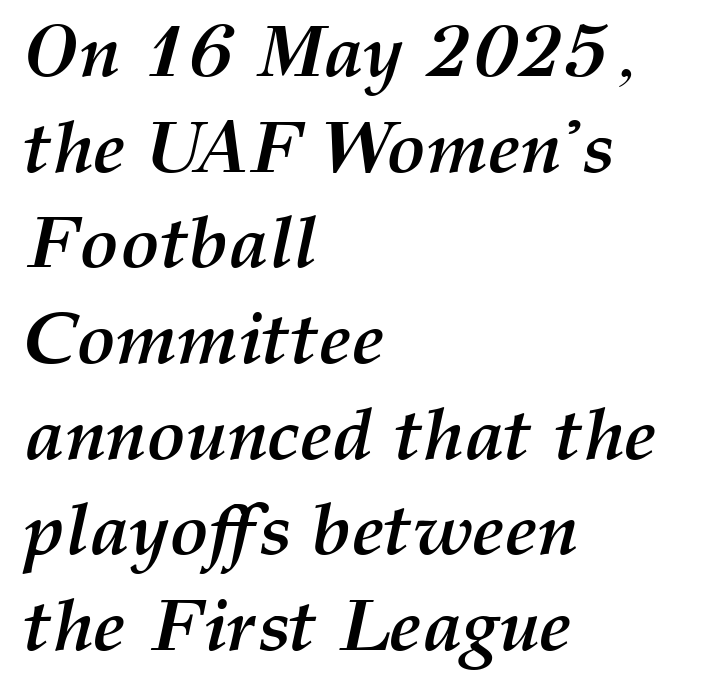
Q: Is the text bold? A: Yes.
Q: Is the text italic (slanted)? A: Yes, it leans right by about 12 degrees.
Q: Is the text underlined? A: No.
Q: How is the paragraph aligned? A: Left-aligned.
Q: Is the spacing between letters normal or unusually wide? A: Normal.
Q: Is the spacing between lines tight, normal or loose? A: Normal.
Q: Width (condensed, normal, or wide)? A: Normal.
Q: Stroke contrast? A: Medium.
Q: x-height? A: Medium.
Q: Monospaced? A: No.
